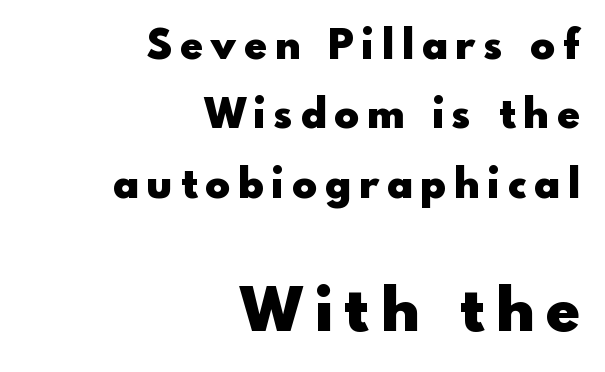
Q: Is the text bold? A: Yes.
Q: Is the text italic (slanted)? A: No, it is upright.
Q: Is the typeface a serif or a sans-serif typeface? A: Sans-serif.
Q: Is the text underlined? A: No.
Q: How is the paragraph aligned? A: Right-aligned.
Q: Is the spacing between letters normal or unusually wide? A: Unusually wide.
Q: Is the spacing between lines tight, normal or loose? A: Normal.
Q: Which block of text is set in a larger size, the first (top) or the second (bottom)? A: The second (bottom) one.
Q: Width (condensed, normal, or wide)? A: Normal.
Q: x-height? A: Small.
Q: Monospaced? A: No.
